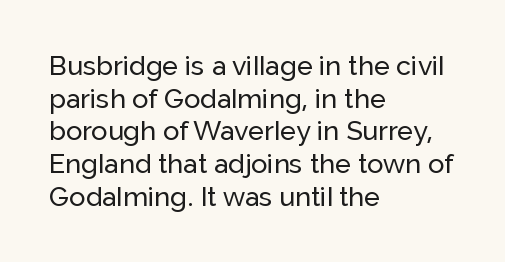
Q: Is the text italic (slanted)? A: No, it is upright.
Q: Is the text underlined? A: No.
Q: How is the paragraph aligned? A: Left-aligned.
Q: Is the spacing between letters normal or unusually wide? A: Normal.
